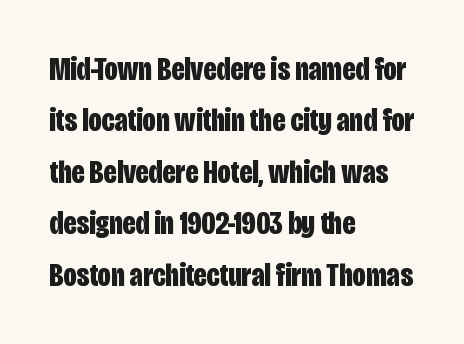
Q: Is the text bold? A: Yes.
Q: Is the text italic (slanted)? A: No, it is upright.
Q: Is the typeface a serif or a sans-serif typeface? A: Sans-serif.
Q: Is the text underlined? A: No.
Q: How is the paragraph aligned? A: Left-aligned.
Q: Is the spacing between letters normal or unusually wide? A: Normal.
Q: Is the spacing between lines tight, normal or loose? A: Normal.
Q: Width (condensed, normal, or wide)? A: Condensed.
Q: Stroke contrast? A: Low.
Q: x-height? A: Large.
Q: Monospaced? A: No.
